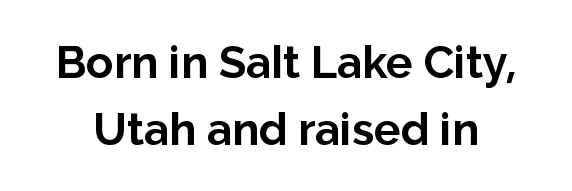
Q: Is the text bold? A: Yes.
Q: Is the text italic (slanted)? A: No, it is upright.
Q: Is the typeface a serif or a sans-serif typeface? A: Sans-serif.
Q: Is the text underlined? A: No.
Q: Is the spacing between letters normal or unusually wide? A: Normal.
Q: Is the spacing between lines tight, normal or loose? A: Normal.
Q: Width (condensed, normal, or wide)? A: Normal.
Q: Stroke contrast? A: Low.
Q: x-height? A: Medium.
Q: Monospaced? A: No.
